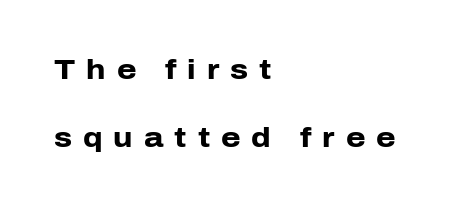
Do the characters align in a grid? No, the font is proportional. Visually the block forms a straight wall on the left and a jagged coastline on the right. The characters display no serif detailing; their extremities are plain. No word sits above an underline. The tracking jumps out immediately: characters are airy and widely separated.
